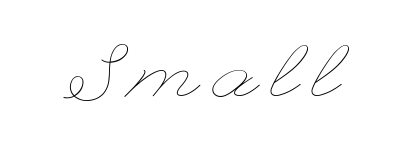
{"bold": "no", "weight": "thin", "width": "wide", "stroke_contrast": "low", "x_height": "small", "underline": "no", "glyph_px": 78}
